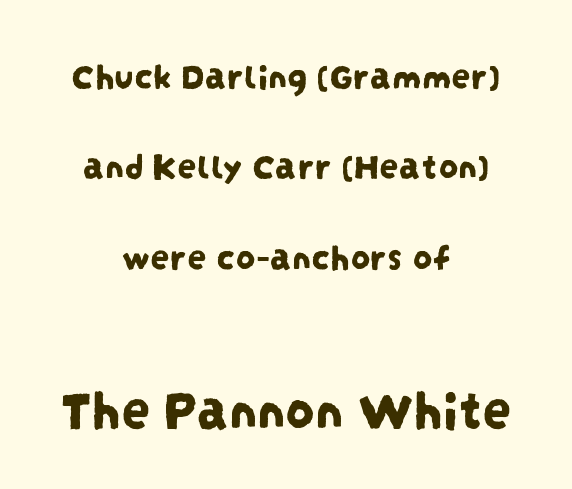
{"serif": "no", "width": "condensed", "stroke_contrast": "low", "x_height": "large", "monospaced": "no", "underline": "no", "align": "center", "line_spacing": "loose", "line_spacing_ratio": 2.32, "letter_spacing": "normal", "letter_spacing_em": 0.0, "larger_block": "second", "size_ratio": 1.49, "glyph_px": 58}
